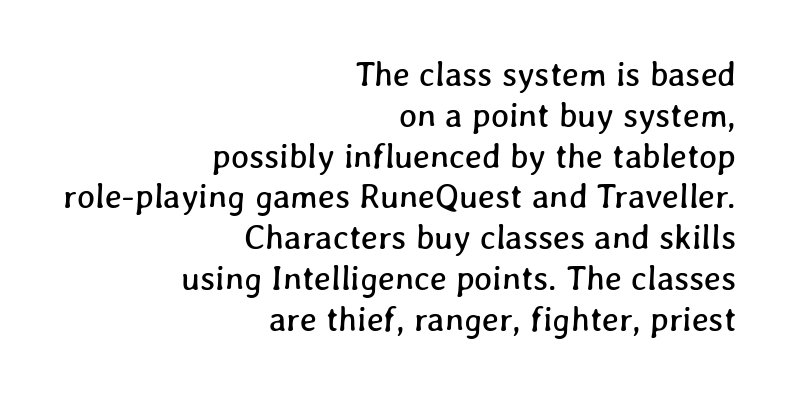
The image shows 34 px text type; set right-aligned, line spacing 1.2x, normal letter spacing, not underlined; low stroke contrast and a medium x-height.
